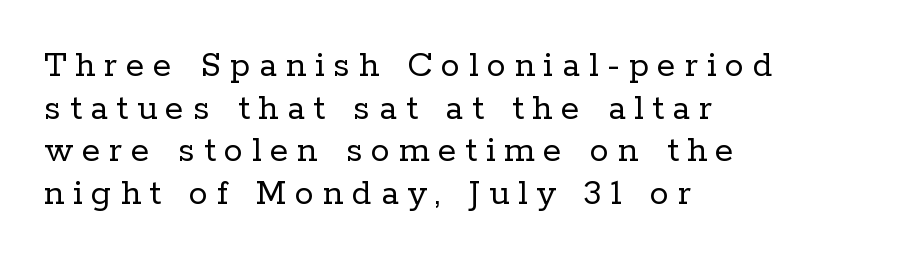
The image shows 38 px regular-weight serif type, upright; set left-aligned, tight line spacing (1.12x), unusually wide letter spacing (+0.23 em), not underlined; low stroke contrast and a medium x-height.
